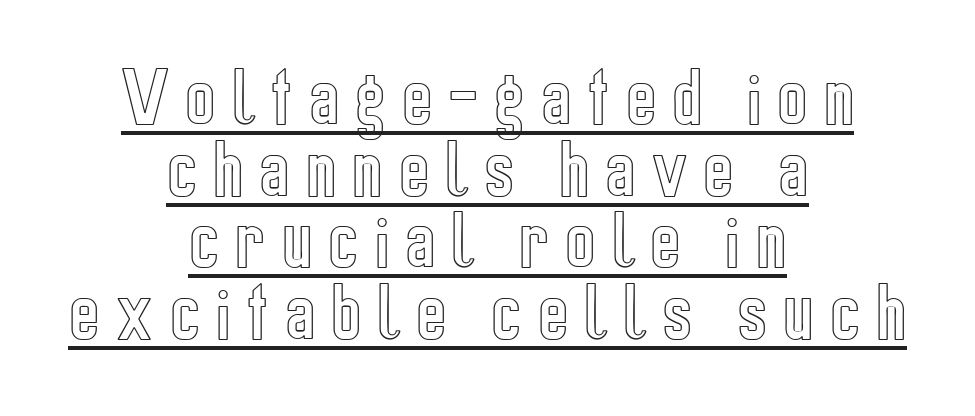
{"italic": "no", "width": "condensed", "x_height": "medium", "monospaced": "no", "underline": "yes", "align": "center", "line_spacing": "tight", "line_spacing_ratio": 1.12, "letter_spacing": "wide", "letter_spacing_em": 0.25, "glyph_px": 64}
